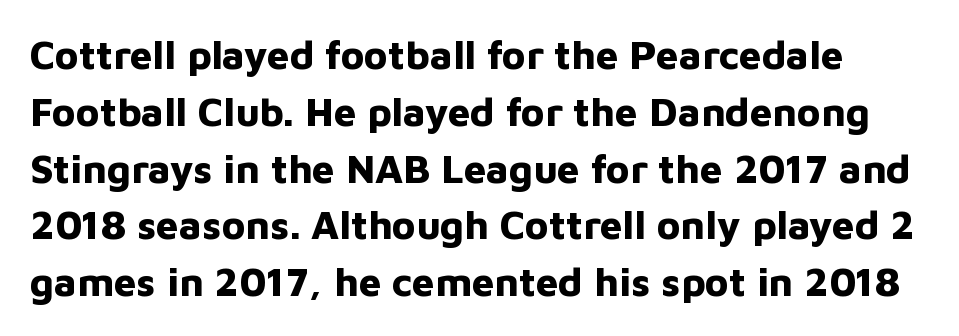
Q: Is the text bold? A: Yes.
Q: Is the text italic (slanted)? A: No, it is upright.
Q: Is the typeface a serif or a sans-serif typeface? A: Sans-serif.
Q: Is the text underlined? A: No.
Q: Is the spacing between letters normal or unusually wide? A: Normal.
Q: Is the spacing between lines tight, normal or loose? A: Normal.
Q: Width (condensed, normal, or wide)? A: Normal.
Q: Stroke contrast? A: Low.
Q: x-height? A: Medium.
Q: Monospaced? A: No.
